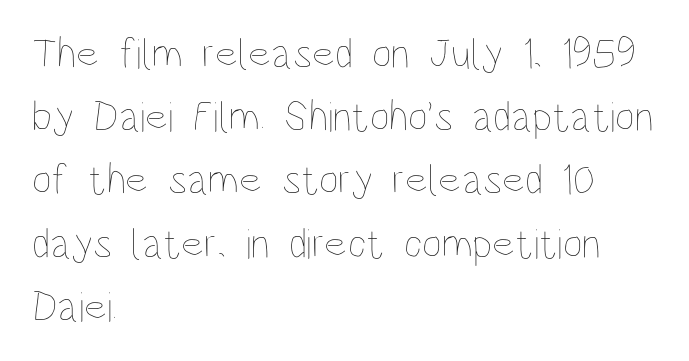
Compared with a typical body face, this is equally light or lighter still. These lines were composed using upright roman letters. Letter spacing: default. The letters advance in unequal steps, a hallmark of proportional type.
